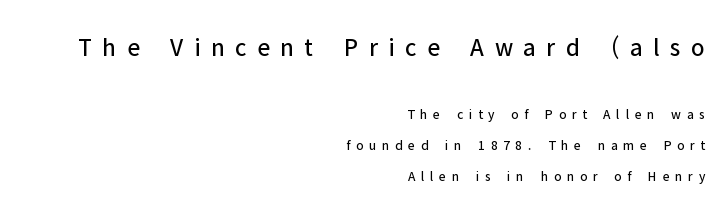
Q: Is the text bold? A: No.
Q: Is the text italic (slanted)? A: No, it is upright.
Q: Is the text underlined? A: No.
Q: How is the paragraph aligned? A: Right-aligned.
Q: Is the spacing between letters normal or unusually wide? A: Unusually wide.
Q: Is the spacing between lines tight, normal or loose? A: Loose.
Q: Which block of text is set in a larger size, the first (top) or the second (bottom)? A: The first (top) one.
